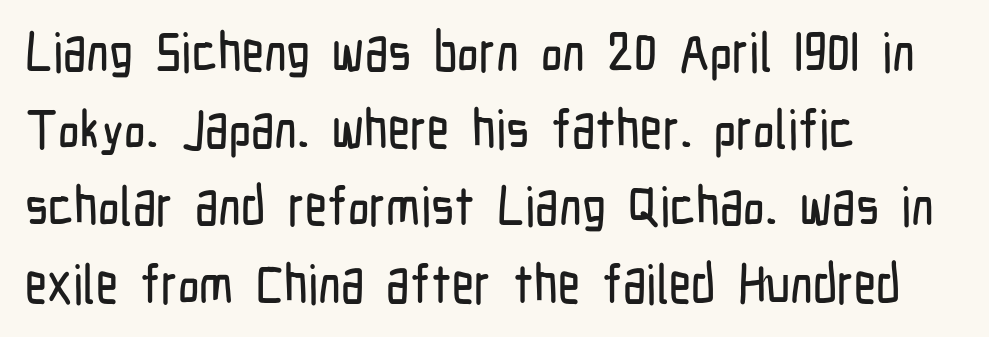
Q: Is the text italic (slanted)? A: No, it is upright.
Q: Is the typeface a serif or a sans-serif typeface? A: Sans-serif.
Q: Is the text underlined? A: No.
Q: How is the paragraph aligned? A: Left-aligned.
Q: Is the spacing between letters normal or unusually wide? A: Normal.
Q: Is the spacing between lines tight, normal or loose? A: Normal.
Q: Width (condensed, normal, or wide)? A: Condensed.
Q: Stroke contrast? A: Low.
Q: x-height? A: Medium.
Q: Monospaced? A: No.
